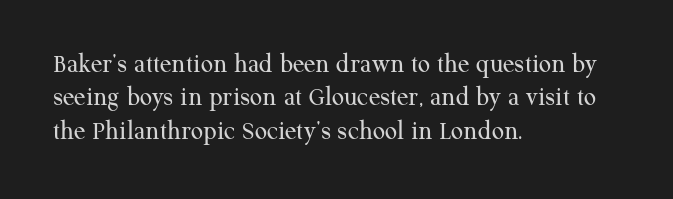
No letter is thick-stroked: the sample isn't bold. This rendering leaves character spacing at its baseline value. A bare baseline throughout the passage. Line beginnings align vertically; line endings do not. This sample uses an upright cut, with every glyph sitting square on the baseline.
